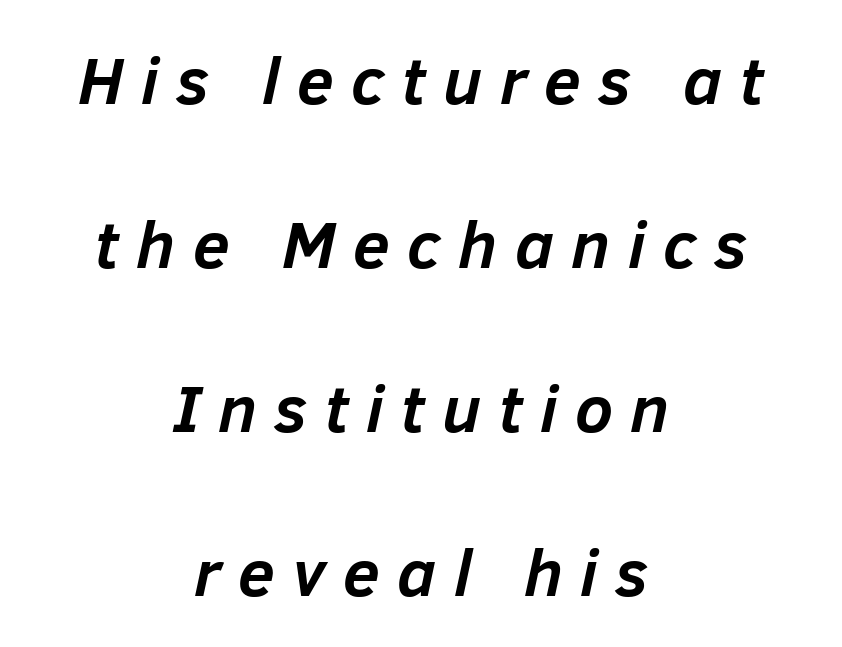
{"italic": "yes", "lean": "right", "slant_degrees": 12, "bold": "yes", "weight": "semibold", "width": "normal", "stroke_contrast": "low", "x_height": "medium", "monospaced": "no", "underline": "no", "align": "center", "line_spacing": "loose", "line_spacing_ratio": 2.45, "letter_spacing": "wide", "letter_spacing_em": 0.26, "glyph_px": 67}
